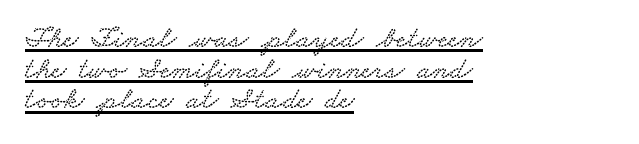
The image shows 31 px wide serif type; set left-aligned, tight line spacing (0.99x), normal letter spacing, underlined; low stroke contrast and a small x-height.
